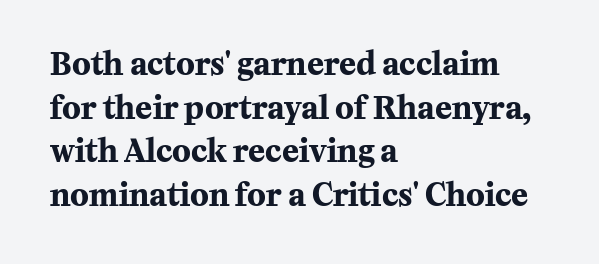
The image shows 31 px bold serif type, upright; set left-aligned, normal line spacing (1.41x), normal letter spacing, not underlined; medium stroke contrast and a medium x-height.
